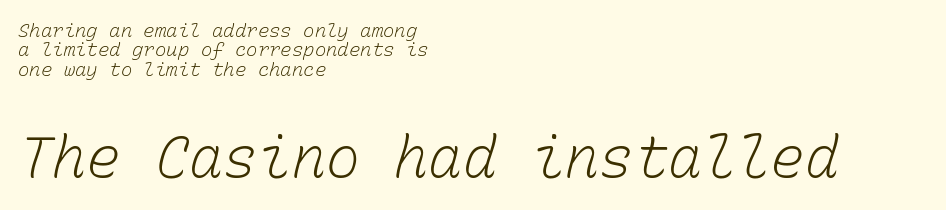
Q: Is the text bold? A: No.
Q: Is the text underlined? A: No.
Q: How is the paragraph aligned? A: Left-aligned.
Q: Is the spacing between letters normal or unusually wide? A: Normal.
Q: Is the spacing between lines tight, normal or loose? A: Tight.
Q: Which block of text is set in a larger size, the first (top) or the second (bottom)? A: The second (bottom) one.
Q: Width (condensed, normal, or wide)? A: Normal.
Q: Stroke contrast? A: Low.
Q: x-height? A: Medium.
Q: Monospaced? A: Yes.
